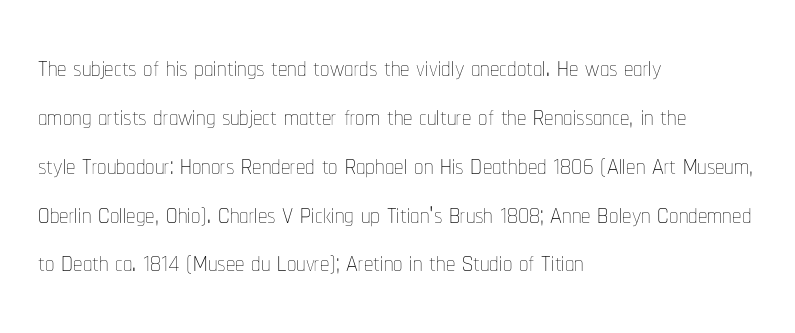
{"italic": "no", "bold": "no", "weight": "thin", "width": "condensed", "stroke_contrast": "low", "x_height": "medium", "monospaced": "no", "underline": "no", "align": "left", "line_spacing": "normal", "line_spacing_ratio": 1.32, "letter_spacing": "normal", "letter_spacing_em": 0.0, "glyph_px": 37}
